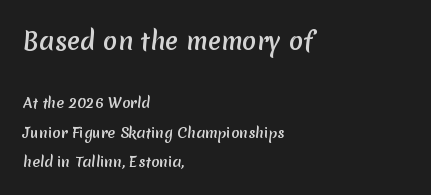
The lines are spread far apart with generous leading. Look at the glyph heights: the upper group is clearly the bigger setting. The specimen omits any rule beneath the text block's lines. Here the glyphs are tracked normally, forming tight word shapes. Short and long lines alike share a common starting point at left.
